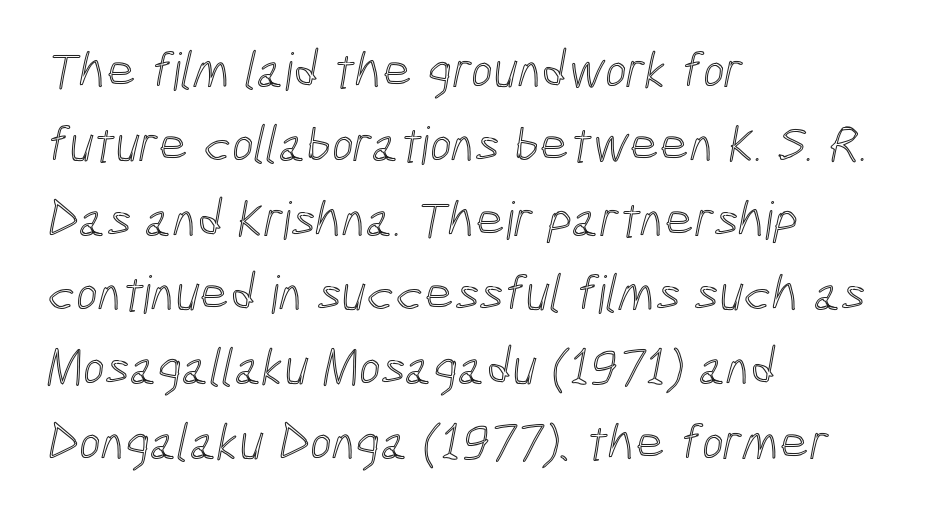
Q: Is the text underlined? A: No.
Q: How is the paragraph aligned? A: Left-aligned.
Q: Is the spacing between letters normal or unusually wide? A: Normal.
Q: Is the spacing between lines tight, normal or loose? A: Normal.
Q: Width (condensed, normal, or wide)? A: Condensed.
Q: x-height? A: Medium.
Q: Monospaced? A: No.
